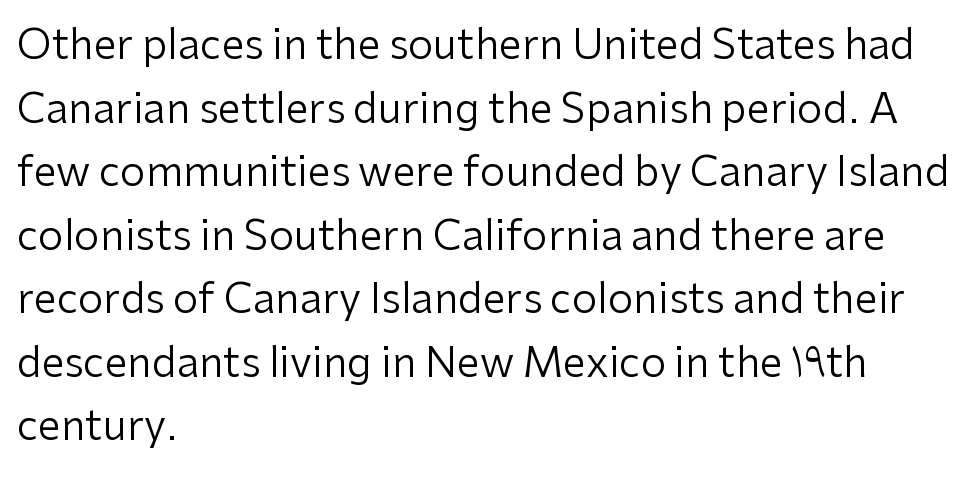
Posture: upright roman. Caption: standard tracking, unaltered. Classification — sans serif. Which margin do the lines hug? The left one — the right edge is uneven. Students, observe: this is what conventionally led text looks like.
